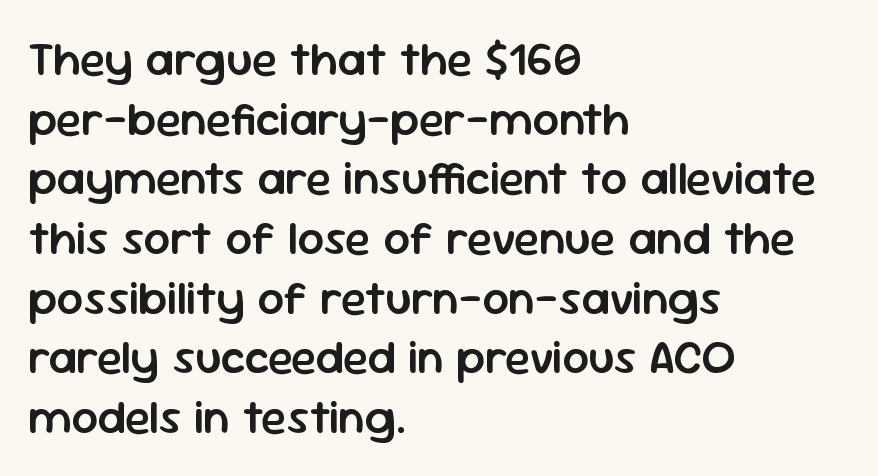
Q: Is the text bold? A: Semi-bold.
Q: Is the text italic (slanted)? A: No, it is upright.
Q: Is the typeface a serif or a sans-serif typeface? A: Sans-serif.
Q: Is the text underlined? A: No.
Q: How is the paragraph aligned? A: Left-aligned.
Q: Is the spacing between letters normal or unusually wide? A: Normal.
Q: Is the spacing between lines tight, normal or loose? A: Normal.
Q: Width (condensed, normal, or wide)? A: Normal.
Q: Stroke contrast? A: Low.
Q: x-height? A: Medium.
Q: Monospaced? A: No.
